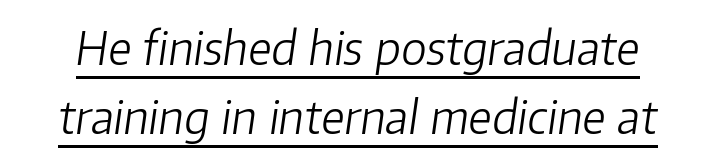
Q: Is the text bold? A: No.
Q: Is the text italic (slanted)? A: Yes, it leans right by about 8 degrees.
Q: Is the text underlined? A: Yes.
Q: Is the spacing between letters normal or unusually wide? A: Normal.
Q: Is the spacing between lines tight, normal or loose? A: Normal.
Q: Width (condensed, normal, or wide)? A: Normal.
Q: Stroke contrast? A: Low.
Q: x-height? A: Medium.
Q: Monospaced? A: No.
